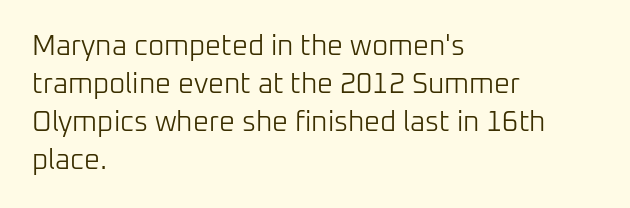
{"serif": "no", "italic": "no", "bold": "no", "weight": "light", "width": "normal", "stroke_contrast": "low", "x_height": "medium", "monospaced": "no", "underline": "no", "align": "left", "line_spacing": "normal", "line_spacing_ratio": 1.36, "letter_spacing": "normal", "letter_spacing_em": 0.0, "glyph_px": 28}
